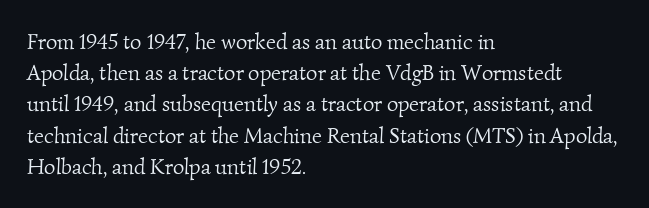
Q: Is the text bold? A: No.
Q: Is the text underlined? A: No.
Q: How is the paragraph aligned? A: Left-aligned.
Q: Is the spacing between letters normal or unusually wide? A: Normal.
Q: Is the spacing between lines tight, normal or loose? A: Normal.
